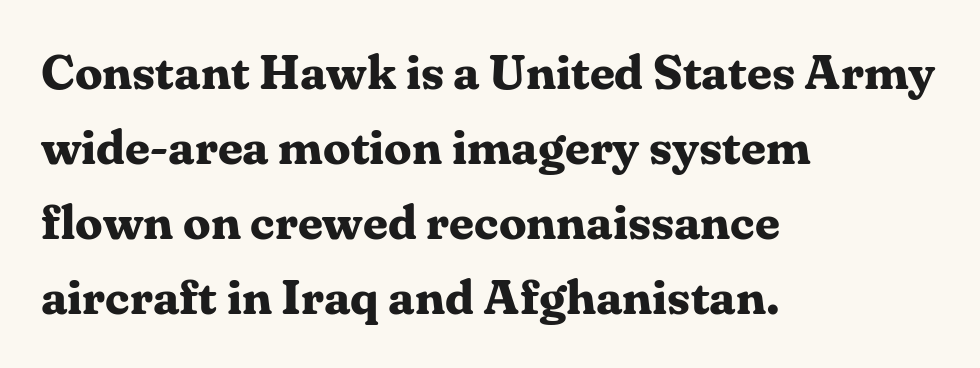
The letters stand straight up with perfectly vertical stems. Thick stems and heavy bowls — unmistakably bold. The face used here is proportionally spaced, like ordinary book or web type. Reading down the block, your eye returns to a fixed left position each line. The line-height multiplier appears to be the usual default. Does extra space separate the letters? No, they use regular spacing.
